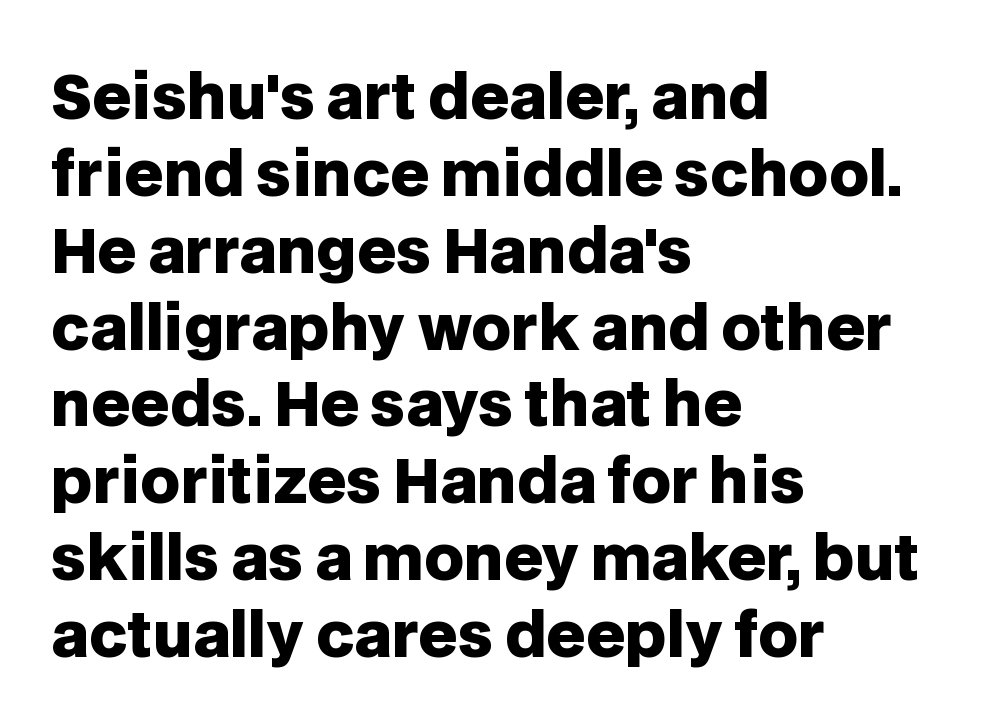
Q: Is the text bold? A: Yes.
Q: Is the text italic (slanted)? A: No, it is upright.
Q: Is the typeface a serif or a sans-serif typeface? A: Sans-serif.
Q: Is the text underlined? A: No.
Q: How is the paragraph aligned? A: Left-aligned.
Q: Is the spacing between letters normal or unusually wide? A: Normal.
Q: Is the spacing between lines tight, normal or loose? A: Normal.
Q: Width (condensed, normal, or wide)? A: Normal.
Q: Stroke contrast? A: Low.
Q: x-height? A: Large.
Q: Monospaced? A: No.
